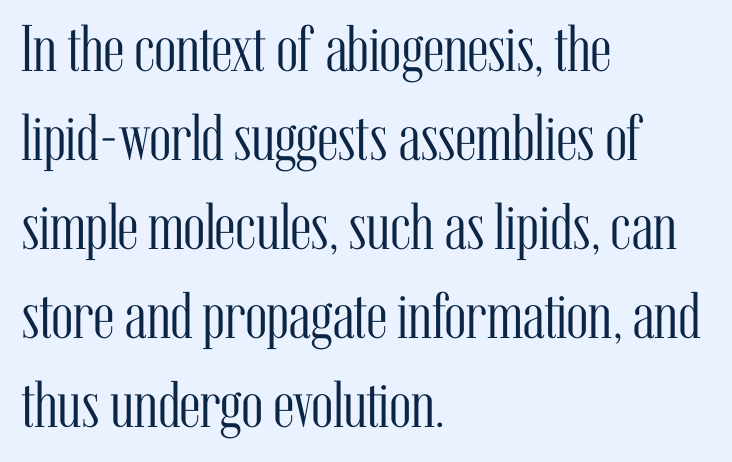
Note the varied advance widths — an 'i' is clearly narrower than an 'm'. These lines are set flush left with a ragged right edge. These lines were composed using upright roman letters. The typeface has the unassuming heft of standard copy or less. The gap between lines stays unmarked. Old-style or modern, the face here clearly has serifs.
